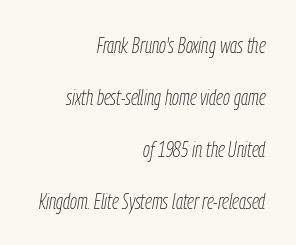
{"italic": "yes", "lean": "right", "slant_degrees": 9, "bold": "no", "underline": "no", "align": "right", "line_spacing": "loose", "line_spacing_ratio": 2.36, "letter_spacing": "normal", "letter_spacing_em": 0.0, "glyph_px": 22}
